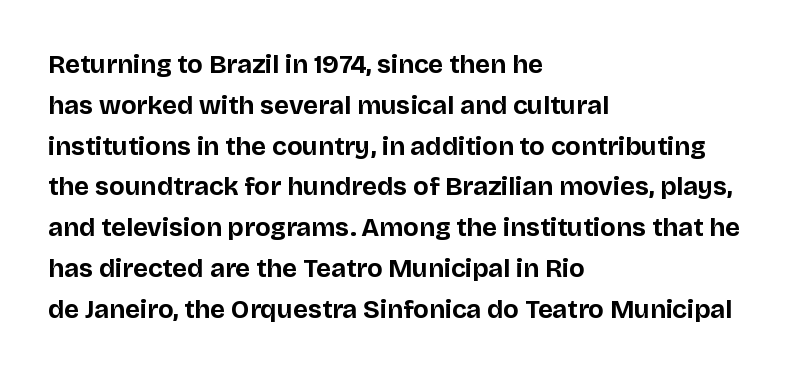
A dark, heavy texture on the line: the type is bold. Characters follow at the spacing the type designer built in. The designer left line spacing at the default. Unmarked baselines from the first word to the last. Posture: vertical.
